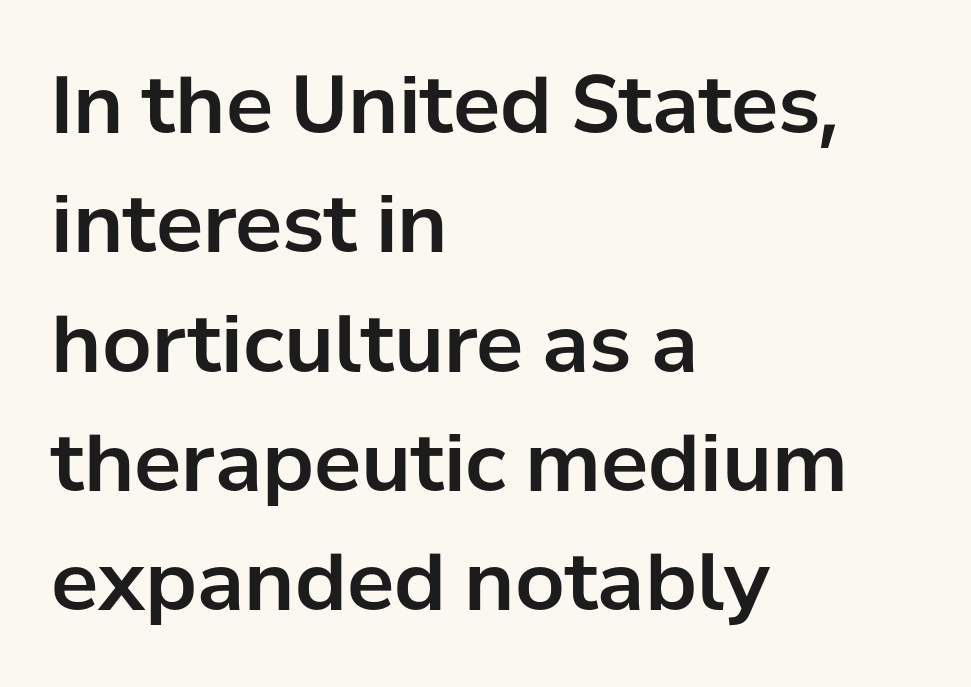
Q: Is the text italic (slanted)? A: No, it is upright.
Q: Is the typeface a serif or a sans-serif typeface? A: Sans-serif.
Q: Is the text underlined? A: No.
Q: How is the paragraph aligned? A: Left-aligned.
Q: Is the spacing between letters normal or unusually wide? A: Normal.
Q: Is the spacing between lines tight, normal or loose? A: Normal.
Q: Width (condensed, normal, or wide)? A: Normal.
Q: Stroke contrast? A: Low.
Q: x-height? A: Medium.
Q: Monospaced? A: No.
